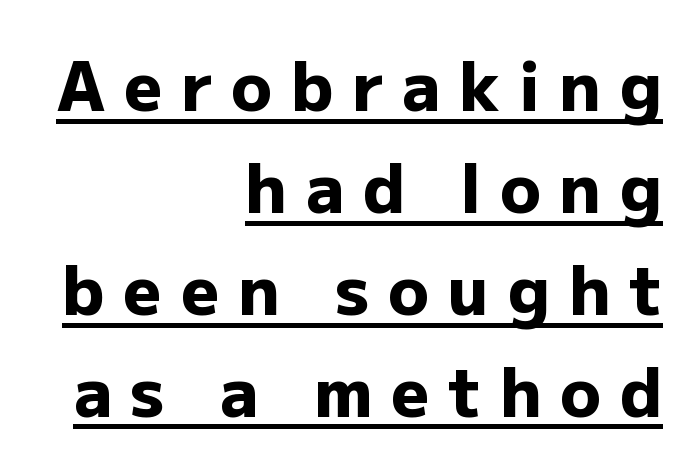
{"serif": "no", "italic": "no", "bold": "yes", "weight": "heavy", "width": "normal", "stroke_contrast": "low", "x_height": "medium", "monospaced": "no", "underline": "yes", "align": "right", "line_spacing": "normal", "line_spacing_ratio": 1.52, "letter_spacing": "wide", "letter_spacing_em": 0.28, "glyph_px": 67}
